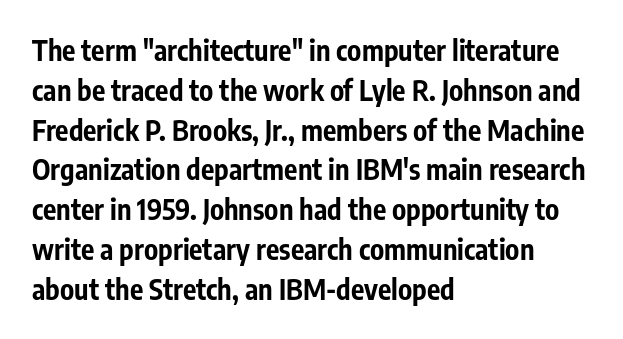
The image shows 28 px bold, condensed sans-serif type, upright; set left-aligned, normal line spacing (1.42x), normal letter spacing, not underlined; low stroke contrast and a medium x-height.
